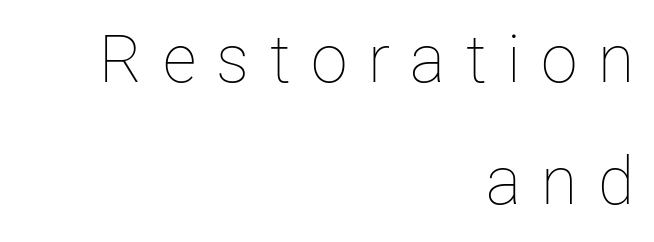
{"italic": "no", "bold": "no", "weight": "thin", "width": "normal", "stroke_contrast": "low", "x_height": "medium", "monospaced": "no", "underline": "no", "align": "right", "line_spacing_ratio": 1.85, "letter_spacing": "wide", "letter_spacing_em": 0.31, "glyph_px": 66}
